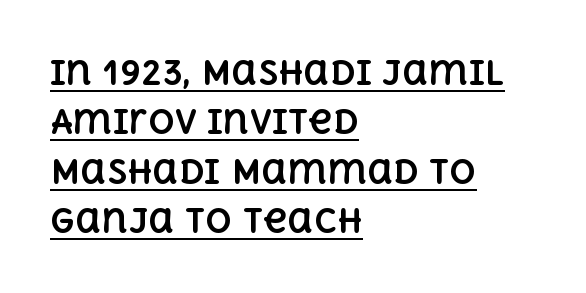
The image shows 33 px bold type, upright; set left-aligned, normal line spacing (1.5x), normal letter spacing, underlined; a large x-height.
